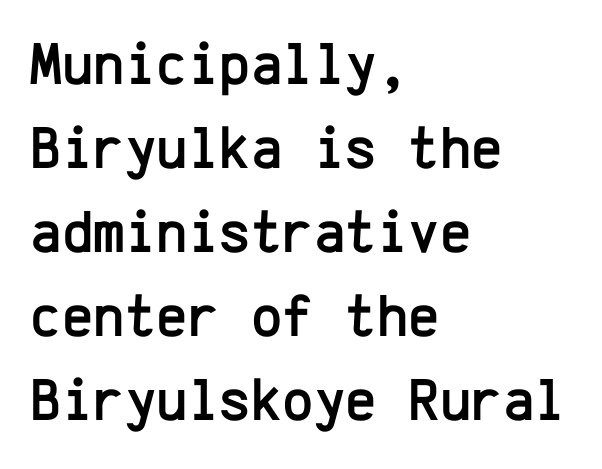
Q: Is the text italic (slanted)? A: No, it is upright.
Q: Is the typeface a serif or a sans-serif typeface? A: Sans-serif.
Q: Is the text underlined? A: No.
Q: How is the paragraph aligned? A: Left-aligned.
Q: Is the spacing between letters normal or unusually wide? A: Normal.
Q: Is the spacing between lines tight, normal or loose? A: Normal.
Q: Width (condensed, normal, or wide)? A: Normal.
Q: Stroke contrast? A: Low.
Q: x-height? A: Medium.
Q: Monospaced? A: Yes.
